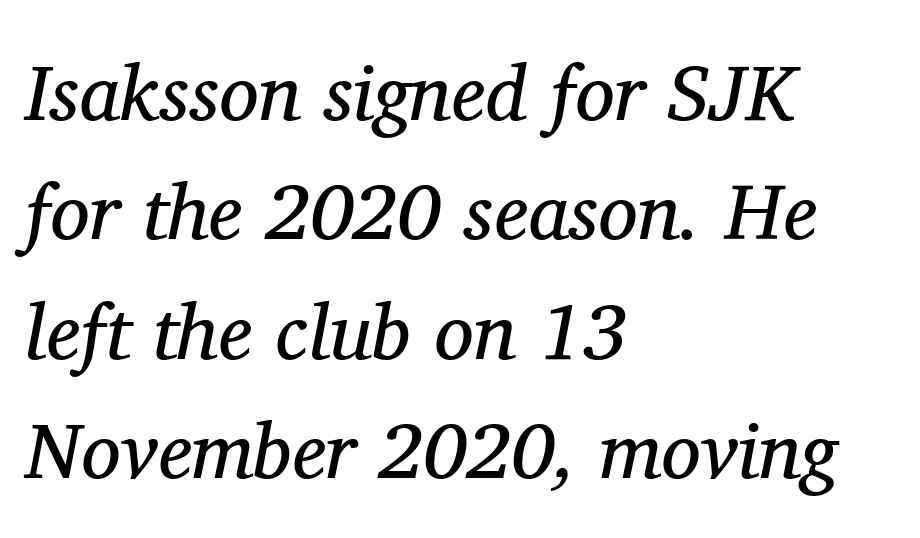
The image shows 79 px regular-weight serif type, italic (leaning right); set left-aligned, normal line spacing (1.51x), normal letter spacing, not underlined; medium stroke contrast and a medium x-height.
